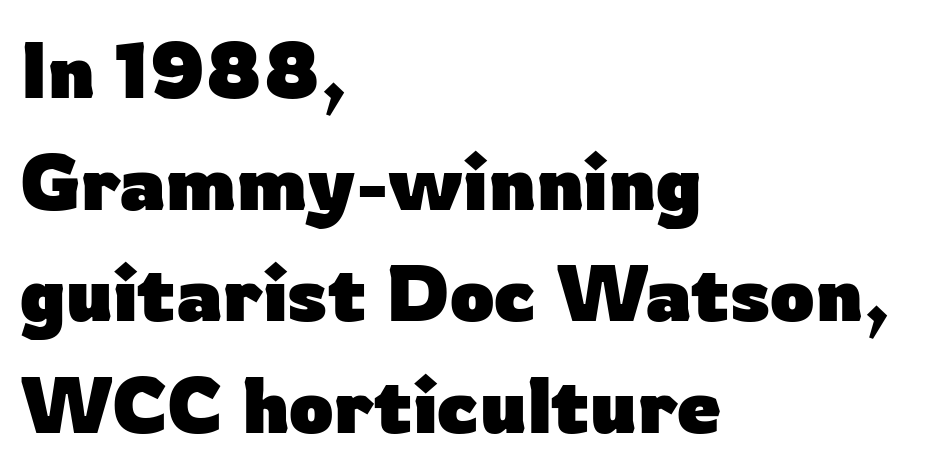
The image shows 78 px heavy sans-serif type, upright; set left-aligned, normal line spacing (1.43x), normal letter spacing, not underlined; low stroke contrast and a medium x-height.
